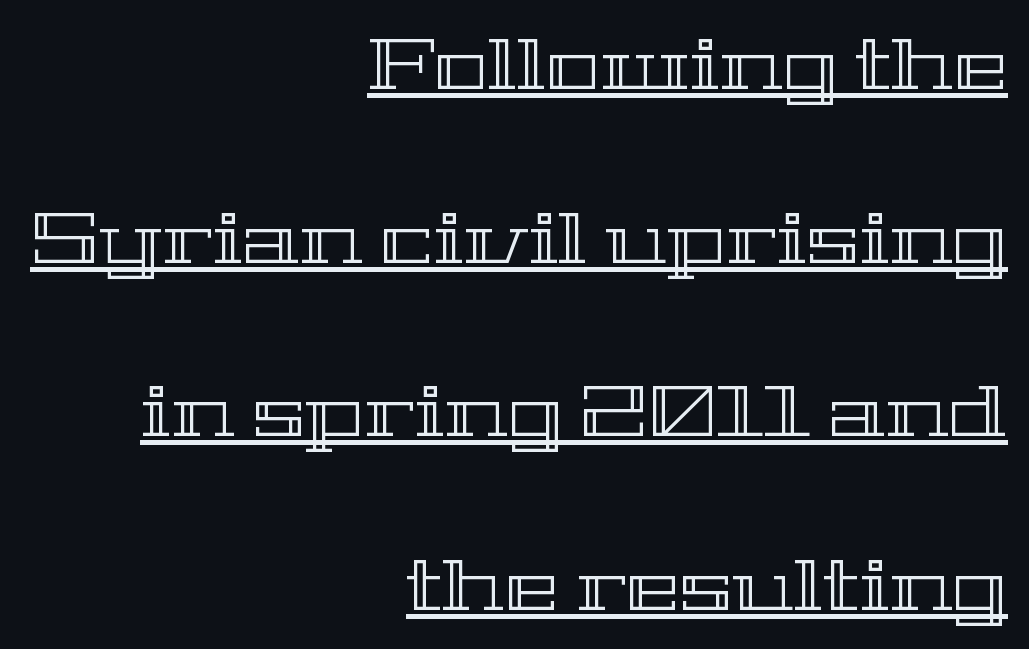
Q: Is the text italic (slanted)? A: No, it is upright.
Q: Is the text underlined? A: Yes.
Q: How is the paragraph aligned? A: Right-aligned.
Q: Is the spacing between letters normal or unusually wide? A: Normal.
Q: Is the spacing between lines tight, normal or loose? A: Loose.
Q: Width (condensed, normal, or wide)? A: Wide.
Q: x-height? A: Medium.
Q: Monospaced? A: No.
